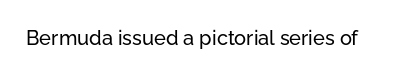
These lines keep a tight, regular rhythm from letter to letter. Unmarked baselines from the first word to the last. Italic: no, the glyphs are upright roman.
